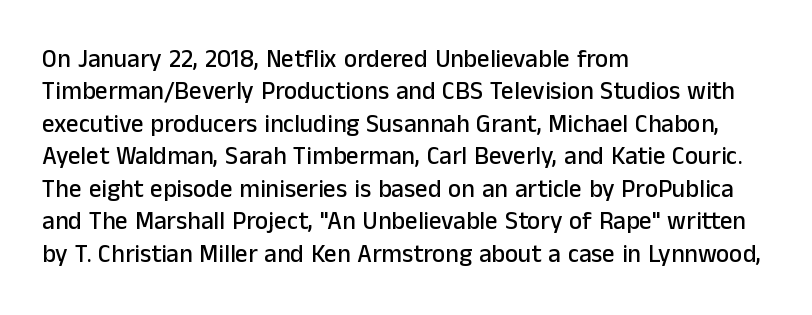
The image shows 25 px text type, upright; set left-aligned, normal line spacing (1.3x), normal letter spacing, not underlined.
